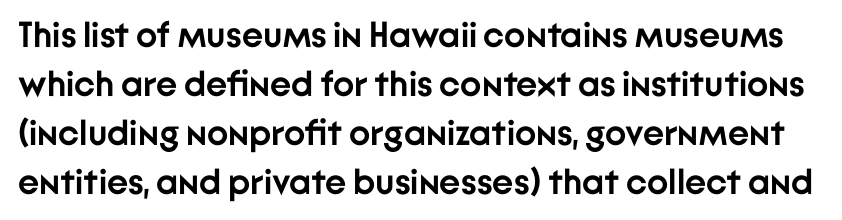
Q: Is the text bold? A: Yes.
Q: Is the text italic (slanted)? A: No, it is upright.
Q: Is the typeface a serif or a sans-serif typeface? A: Sans-serif.
Q: Is the text underlined? A: No.
Q: Is the spacing between letters normal or unusually wide? A: Normal.
Q: Is the spacing between lines tight, normal or loose? A: Normal.
Q: Width (condensed, normal, or wide)? A: Normal.
Q: Stroke contrast? A: Low.
Q: x-height? A: Medium.
Q: Monospaced? A: No.
